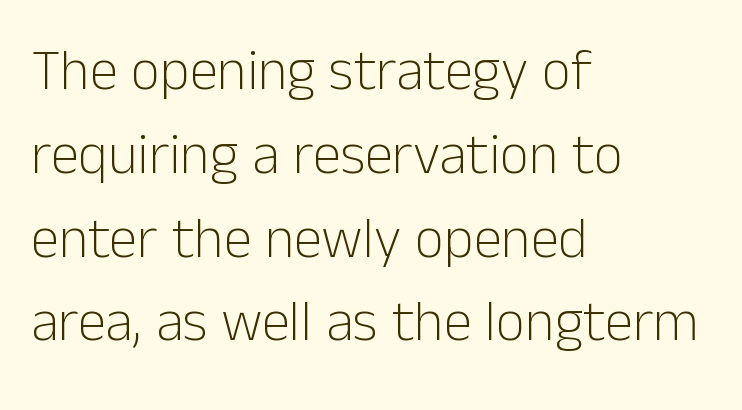
The block of text has a typical density, with ordinary space between rows. You could not count columns in this text — the font is proportionally spaced. This rendering employs a face without finishing strokes, i.e., a sans-serif. Weight: regular or lighter.
